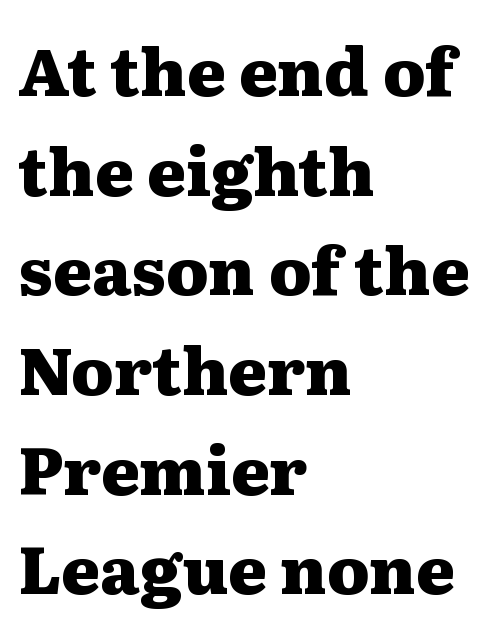
The image shows 66 px heavy, wide serif type, upright; set left-aligned, normal line spacing (1.51x), normal letter spacing, not underlined; medium stroke contrast and a medium x-height.
